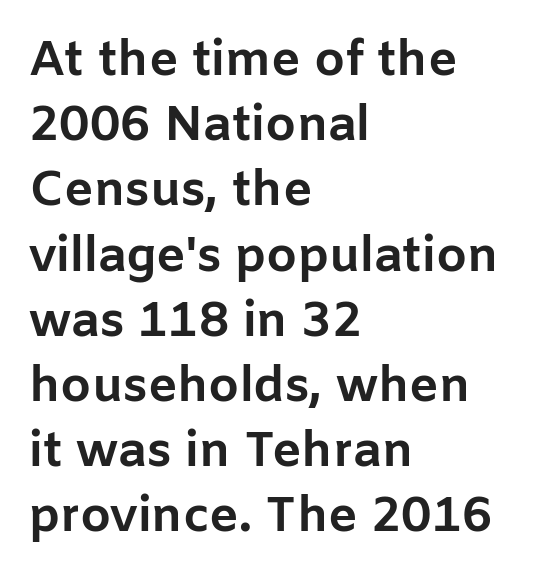
The image shows 49 px bold sans-serif type, upright; set left-aligned, normal line spacing (1.33x), normal letter spacing, not underlined; low stroke contrast and a medium x-height.
